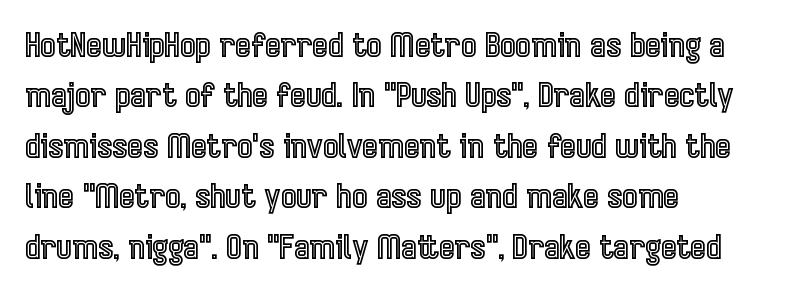
Observe the ordinary spacing: letters are neighbours, not strangers. Posture: upright roman. Summary of vertical rhythm: regular, with standard interline spacing. The area under the type is left untouched.
